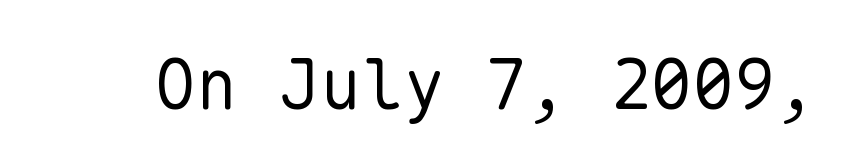
Q: Is the text bold? A: No.
Q: Is the text italic (slanted)? A: No, it is upright.
Q: Is the typeface a serif or a sans-serif typeface? A: Sans-serif.
Q: Is the text underlined? A: No.
Q: Is the spacing between letters normal or unusually wide? A: Normal.
Q: Width (condensed, normal, or wide)? A: Normal.
Q: Stroke contrast? A: Low.
Q: x-height? A: Medium.
Q: Monospaced? A: Yes.
